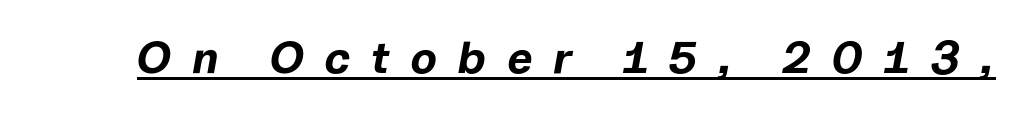
{"italic": "yes", "lean": "right", "slant_degrees": 10, "bold": "yes", "weight": "bold", "width": "normal", "stroke_contrast": "low", "x_height": "medium", "monospaced": "no", "underline": "yes", "letter_spacing": "wide", "letter_spacing_em": 0.46, "glyph_px": 45}
